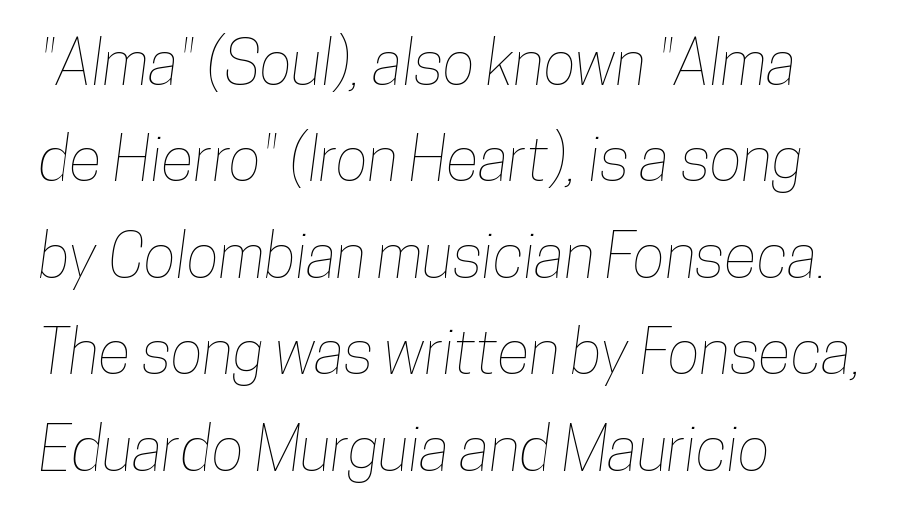
The image shows 61 px condensed type; set left-aligned, normal line spacing (1.58x), normal letter spacing, not underlined; low stroke contrast and a medium x-height.
